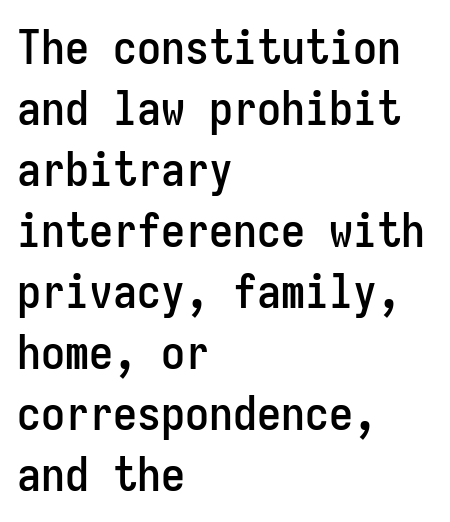
The image shows 48 px condensed sans-serif type, upright, monospaced; set left-aligned, normal line spacing (1.27x), normal letter spacing, not underlined; low stroke contrast and a medium x-height.
